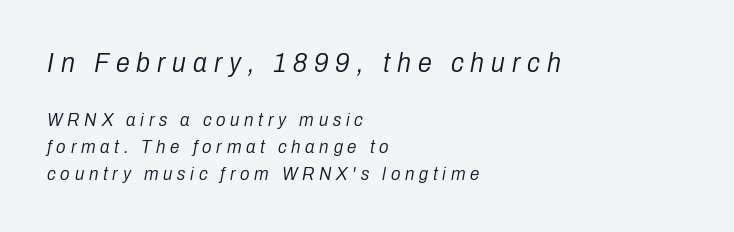
Q: Is the text bold? A: No.
Q: Is the text italic (slanted)? A: Yes, it leans right by about 10 degrees.
Q: Is the text underlined? A: No.
Q: How is the paragraph aligned? A: Left-aligned.
Q: Is the spacing between letters normal or unusually wide? A: Unusually wide.
Q: Is the spacing between lines tight, normal or loose? A: Normal.
Q: Which block of text is set in a larger size, the first (top) or the second (bottom)? A: The first (top) one.
Q: Width (condensed, normal, or wide)? A: Condensed.
Q: Stroke contrast? A: Low.
Q: x-height? A: Medium.
Q: Monospaced? A: No.
